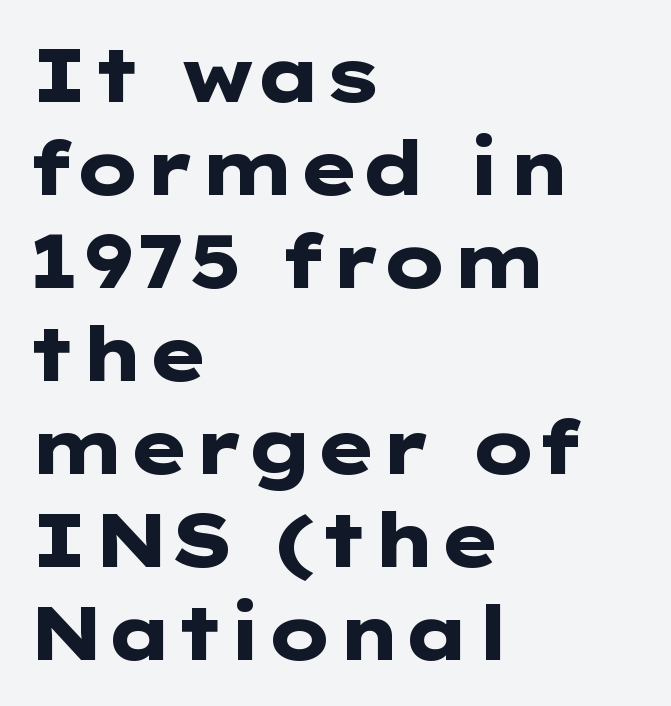
{"serif": "no", "italic": "no", "bold": "yes", "weight": "heavy", "width": "wide", "stroke_contrast": "low", "x_height": "medium", "underline": "no", "align": "left", "line_spacing_ratio": 1.24, "letter_spacing": "normal", "letter_spacing_em": 0.0, "glyph_px": 75}
